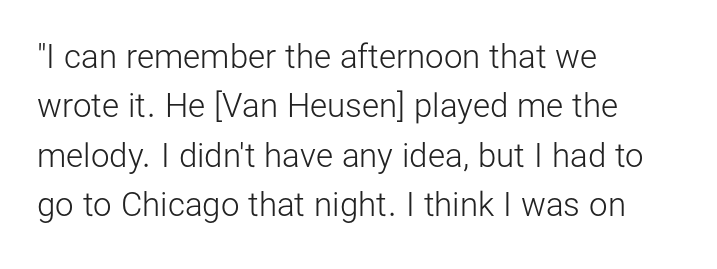
The ragged edge is on the right, which tells us the setting is flush left. Default kerning and tracking; the words read as compact shapes. Is this a sans? Yes — the strokes have no serifs. Vertically, the passage feels balanced, rows spaced as you'd expect.
